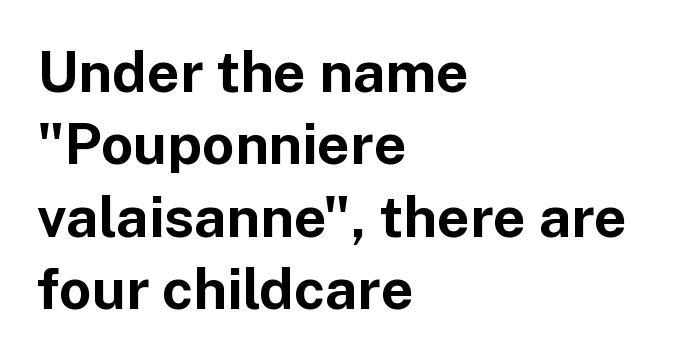
Q: Is the text bold? A: Yes.
Q: Is the text italic (slanted)? A: No, it is upright.
Q: Is the typeface a serif or a sans-serif typeface? A: Sans-serif.
Q: Is the text underlined? A: No.
Q: How is the paragraph aligned? A: Left-aligned.
Q: Is the spacing between letters normal or unusually wide? A: Normal.
Q: Is the spacing between lines tight, normal or loose? A: Normal.
Q: Width (condensed, normal, or wide)? A: Normal.
Q: Stroke contrast? A: Low.
Q: x-height? A: Medium.
Q: Monospaced? A: No.
